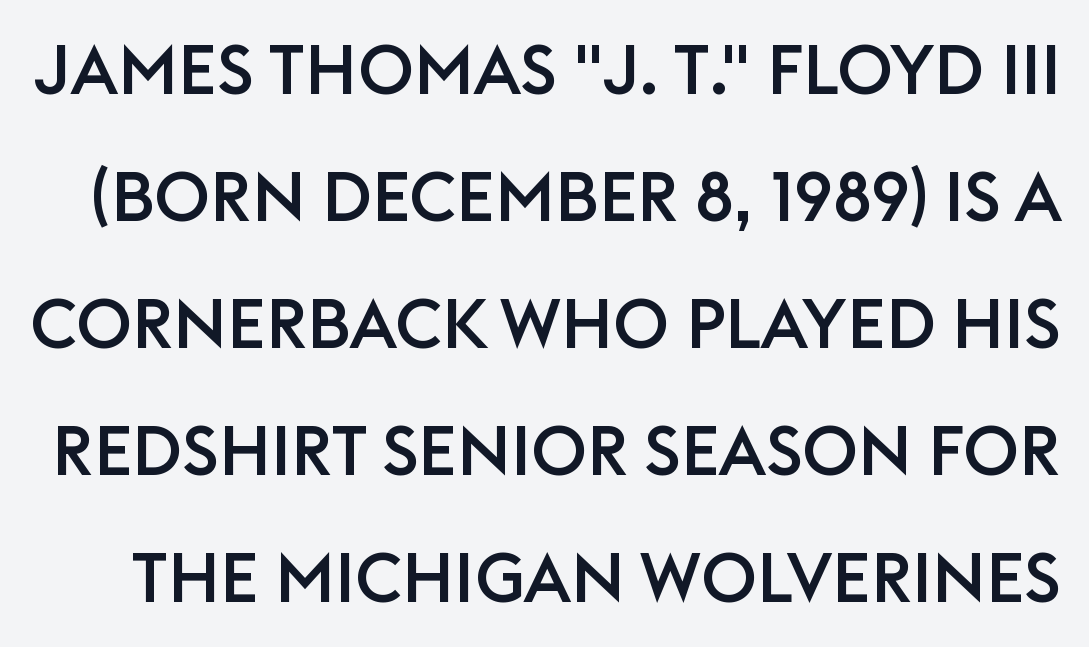
{"serif": "no", "italic": "no", "width": "normal", "stroke_contrast": "low", "x_height": "large", "monospaced": "no", "underline": "no", "line_spacing_ratio": 1.84, "letter_spacing": "normal", "letter_spacing_em": 0.0, "glyph_px": 69}
